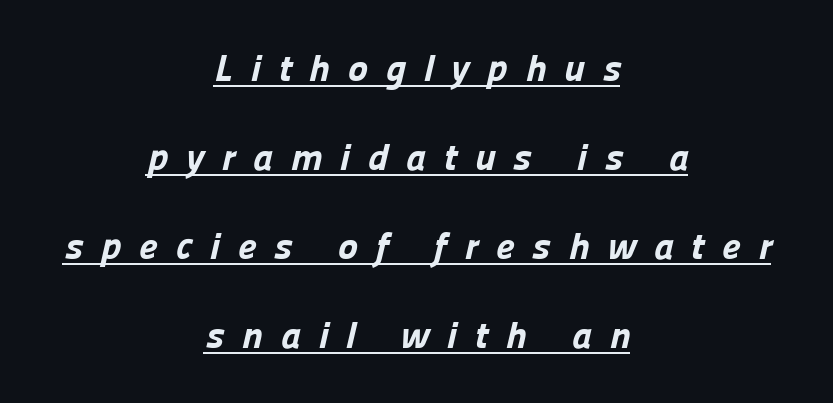
Q: Is the text bold? A: Yes.
Q: Is the typeface a serif or a sans-serif typeface? A: Sans-serif.
Q: Is the text underlined? A: Yes.
Q: How is the paragraph aligned? A: Centered.
Q: Is the spacing between letters normal or unusually wide? A: Unusually wide.
Q: Is the spacing between lines tight, normal or loose? A: Loose.
Q: Width (condensed, normal, or wide)? A: Normal.
Q: Stroke contrast? A: Low.
Q: x-height? A: Medium.
Q: Monospaced? A: No.
